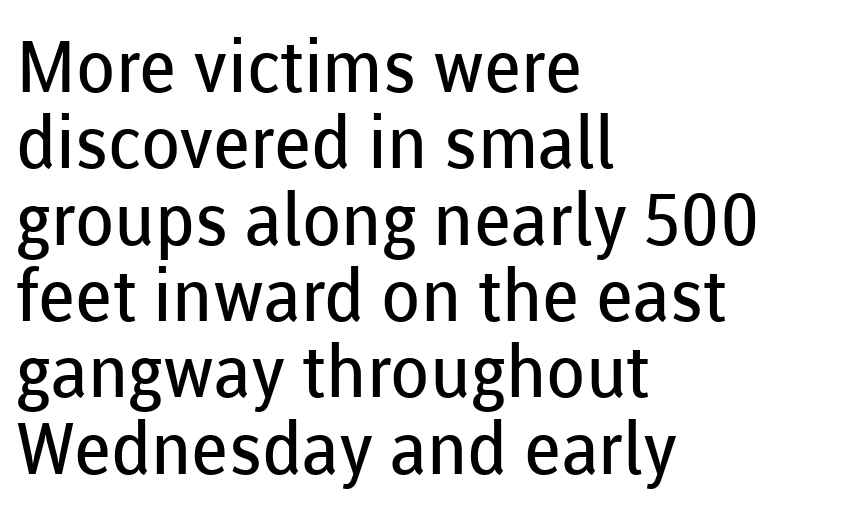
Q: Is the text bold? A: No.
Q: Is the text italic (slanted)? A: No, it is upright.
Q: Is the typeface a serif or a sans-serif typeface? A: Sans-serif.
Q: Is the text underlined? A: No.
Q: How is the paragraph aligned? A: Left-aligned.
Q: Is the spacing between letters normal or unusually wide? A: Normal.
Q: Is the spacing between lines tight, normal or loose? A: Tight.
Q: Width (condensed, normal, or wide)? A: Normal.
Q: Stroke contrast? A: Low.
Q: x-height? A: Medium.
Q: Monospaced? A: No.
